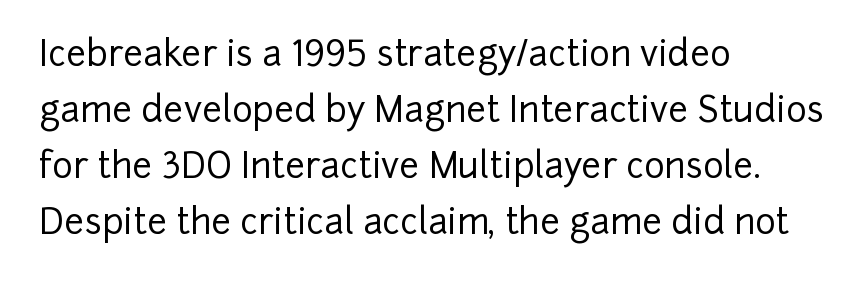
Q: Is the text italic (slanted)? A: No, it is upright.
Q: Is the typeface a serif or a sans-serif typeface? A: Sans-serif.
Q: Is the text underlined? A: No.
Q: How is the paragraph aligned? A: Left-aligned.
Q: Is the spacing between letters normal or unusually wide? A: Normal.
Q: Is the spacing between lines tight, normal or loose? A: Normal.
Q: Width (condensed, normal, or wide)? A: Normal.
Q: Stroke contrast? A: Low.
Q: x-height? A: Medium.
Q: Monospaced? A: No.
